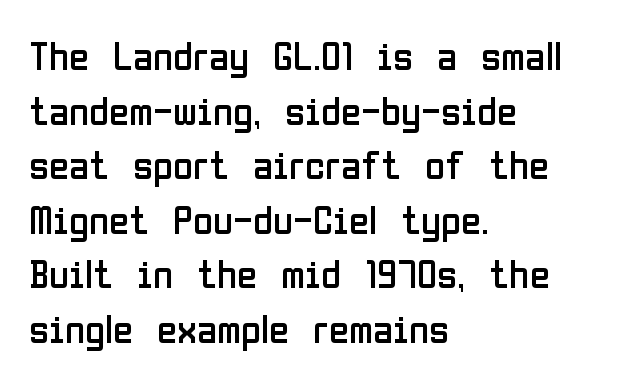
{"serif": "no", "italic": "no", "bold": "no", "weight": "regular", "width": "condensed", "stroke_contrast": "low", "x_height": "medium", "monospaced": "no", "underline": "no", "align": "left", "line_spacing": "normal", "line_spacing_ratio": 1.33, "letter_spacing": "normal", "letter_spacing_em": 0.0, "glyph_px": 41}
